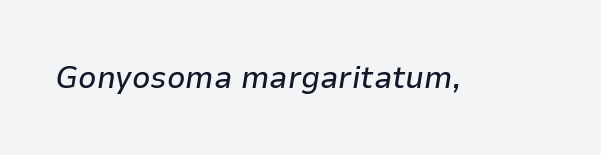
Q: Is the text italic (slanted)? A: Yes, it leans right by about 9 degrees.
Q: Is the text underlined? A: No.
Q: Is the spacing between letters normal or unusually wide? A: Normal.
Q: Width (condensed, normal, or wide)? A: Normal.
Q: Stroke contrast? A: Low.
Q: x-height? A: Medium.
Q: Monospaced? A: No.
